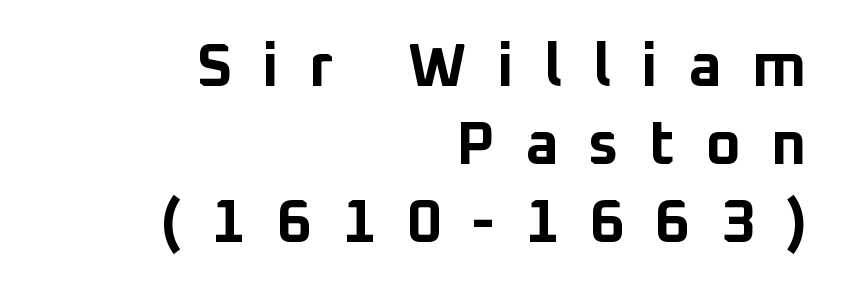
{"serif": "no", "italic": "no", "bold": "yes", "weight": "bold", "width": "normal", "stroke_contrast": "low", "x_height": "medium", "monospaced": "no", "underline": "no", "align": "right", "line_spacing": "normal", "line_spacing_ratio": 1.28, "letter_spacing": "wide", "letter_spacing_em": 0.49, "glyph_px": 61}
